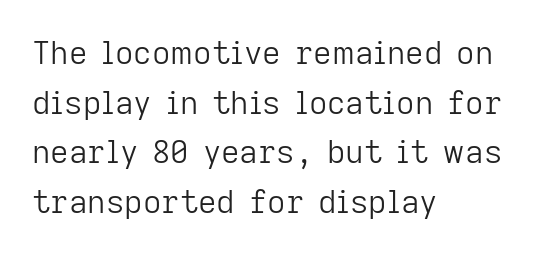
The image shows 32 px light sans-serif type, upright; set left-aligned, normal line spacing (1.55x), normal letter spacing, not underlined; low stroke contrast and a medium x-height.
